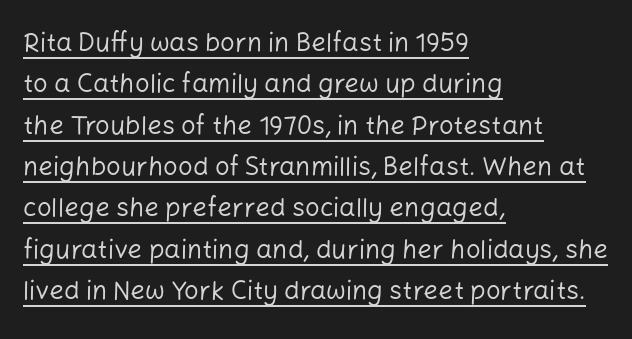
Observe the ordinary spacing: letters are neighbours, not strangers. Caption: multi-line text, flush left, ragged right. The leading is moderate, giving the passage an even texture. Upright lettering throughout. Underline: present.
